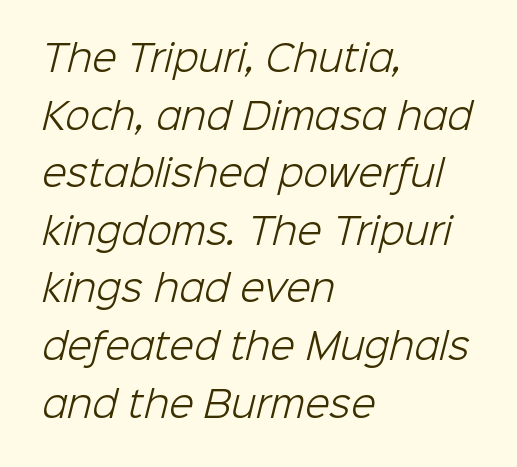
{"serif": "no", "bold": "no", "weight": "light", "width": "normal", "stroke_contrast": "low", "x_height": "medium", "monospaced": "no", "underline": "no", "align": "left", "line_spacing": "normal", "line_spacing_ratio": 1.6, "letter_spacing": "normal", "letter_spacing_em": 0.0, "glyph_px": 36}
